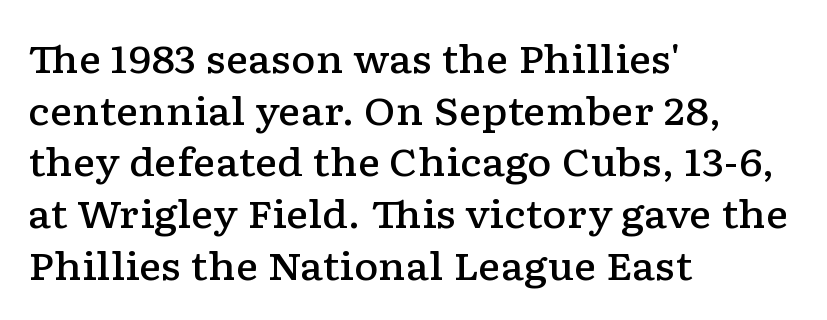
The image shows 38 px semibold, wide serif type, upright; set left-aligned, normal line spacing (1.36x), normal letter spacing, not underlined; low stroke contrast and a medium x-height.
